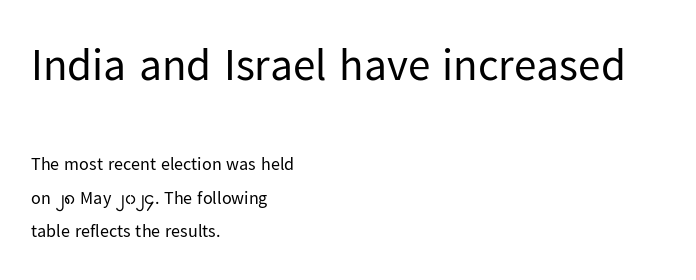
Stems and bowls with no extra thickness — not bold. This layout puts the oversized block above and the modest block below. Posture: straight, roman, zero tilt. Descenders are the only things crossing below the line. A typesetter would call this proportional, since set widths differ per character. Serif or sans? Sans — the stroke terminals are bare.
